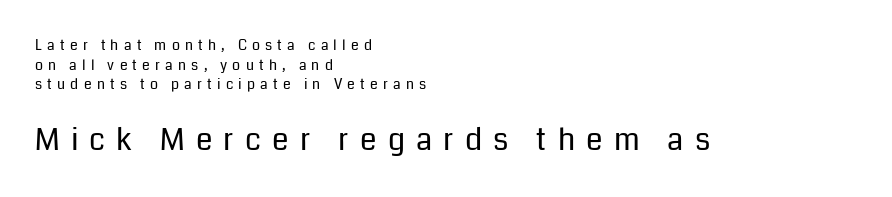
Q: Is the text bold? A: No.
Q: Is the text italic (slanted)? A: No, it is upright.
Q: Is the typeface a serif or a sans-serif typeface? A: Sans-serif.
Q: Is the text underlined? A: No.
Q: How is the paragraph aligned? A: Left-aligned.
Q: Is the spacing between letters normal or unusually wide? A: Unusually wide.
Q: Is the spacing between lines tight, normal or loose? A: Normal.
Q: Which block of text is set in a larger size, the first (top) or the second (bottom)? A: The second (bottom) one.
Q: Width (condensed, normal, or wide)? A: Normal.
Q: Stroke contrast? A: Low.
Q: x-height? A: Medium.
Q: Monospaced? A: No.
